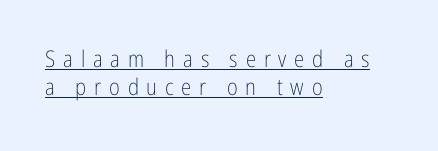
Q: Is the text bold? A: No.
Q: Is the text italic (slanted)? A: No, it is upright.
Q: Is the text underlined? A: Yes.
Q: How is the paragraph aligned? A: Left-aligned.
Q: Is the spacing between letters normal or unusually wide? A: Unusually wide.
